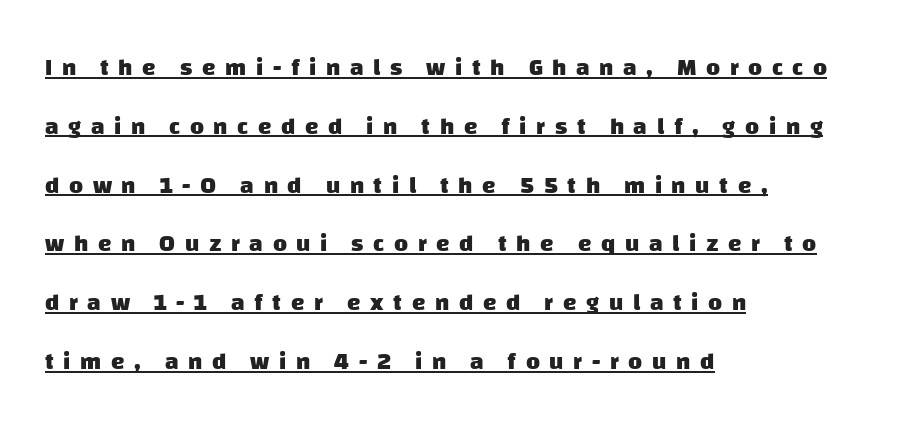
You could fit nearly another row in the gap between these rows. The setting favours the left margin, as ordinary paragraphs usually do. You'd pick this weight for a headline — it's a proper bold. What stands out about the letter spacing? Its width — letters are far apart. Somebody hit Ctrl+U on this one — the words are underlined.
